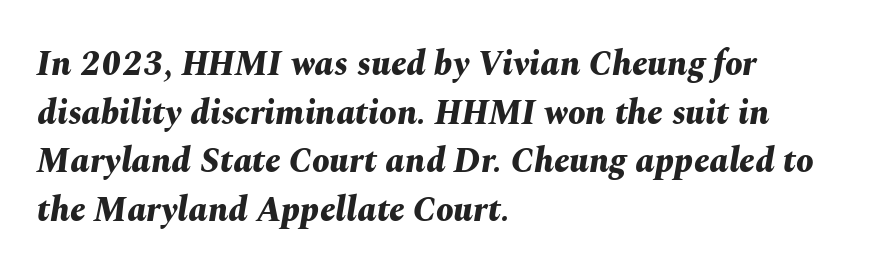
{"italic": "yes", "lean": "right", "slant_degrees": 10, "bold": "yes", "weight": "bold", "width": "normal", "stroke_contrast": "medium", "x_height": "medium", "monospaced": "no", "underline": "no", "align": "left", "line_spacing": "normal", "line_spacing_ratio": 1.39, "letter_spacing": "normal", "letter_spacing_em": 0.0, "glyph_px": 35}
